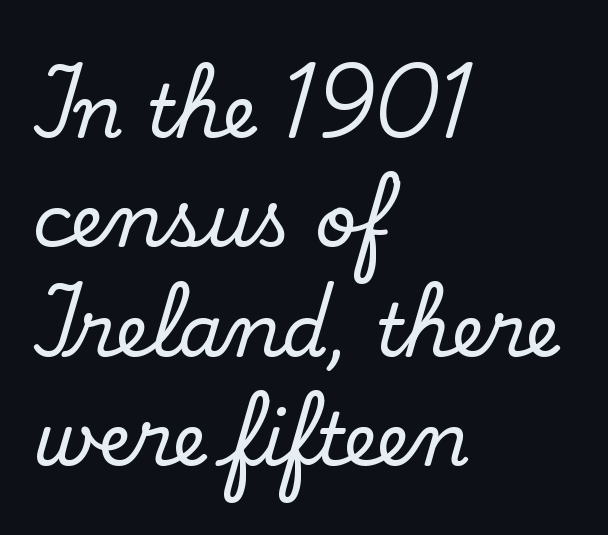
The image shows 73 px serif type; set left-aligned, normal line spacing (1.5x), normal letter spacing, not underlined; low stroke contrast and a small x-height.
